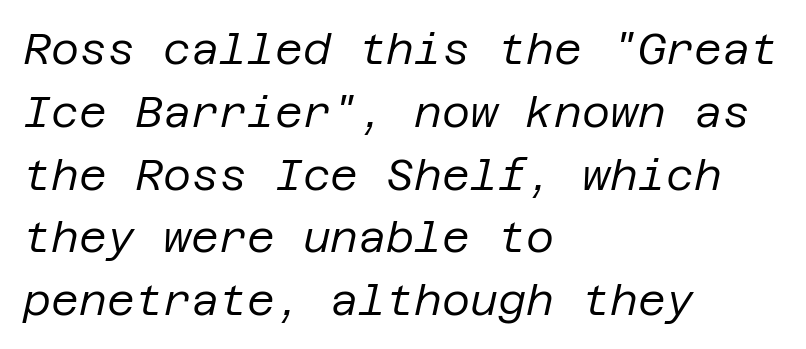
Underlining? Definitely not there. Stem width sits at or under what a default text font uses. Style check: oblique. Leftover space on each line is placed entirely after the last word. Tracking value appears to be zero — textbook default spacing.
